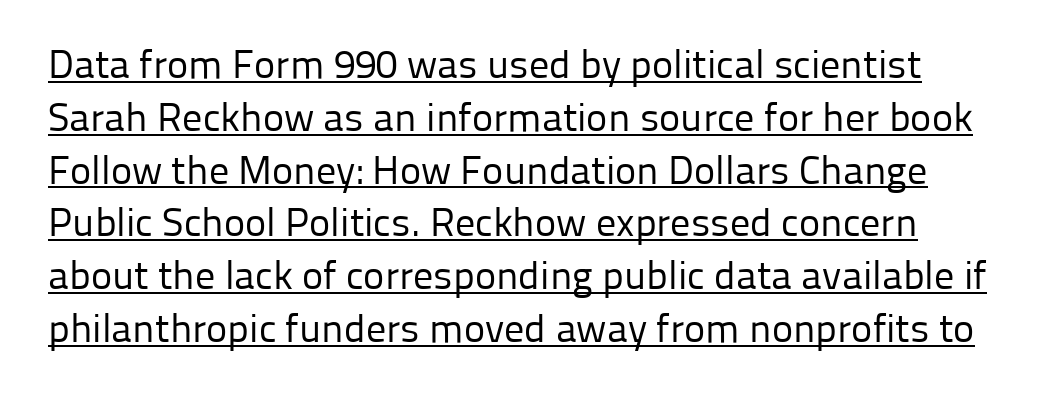
The image shows 40 px regular-weight sans-serif type, upright; set normal line spacing (1.32x), normal letter spacing, underlined; low stroke contrast and a medium x-height.
